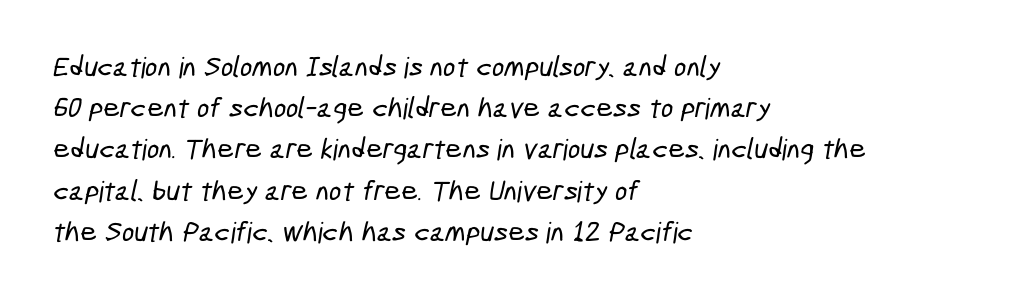
The image shows 29 px condensed sans-serif type; set left-aligned, normal line spacing (1.42x), normal letter spacing, not underlined; low stroke contrast and a medium x-height.
